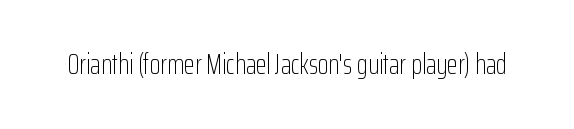
Note: no serifs on the glyphs. You can tell it's not italic because the verticals are truly vertical. On a weight scale, this lands at 450 or below. Rule under the text: the space is simply empty. Is this a fixed-width face? No — the glyphs have proportional, varying widths.
